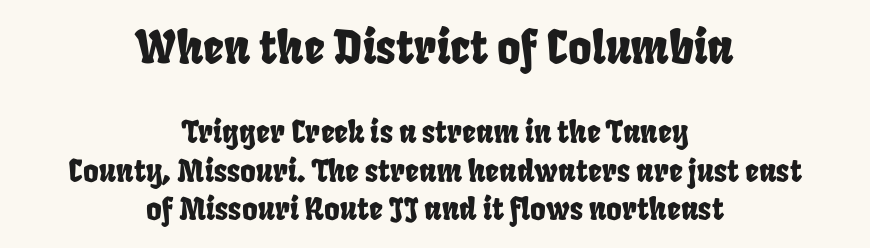
{"serif": "no", "width": "condensed", "stroke_contrast": "low", "x_height": "large", "monospaced": "no", "underline": "no", "align": "center", "line_spacing": "normal", "line_spacing_ratio": 1.29, "letter_spacing": "normal", "letter_spacing_em": 0.0, "larger_block": "first", "size_ratio": 1.5, "glyph_px": 45}
